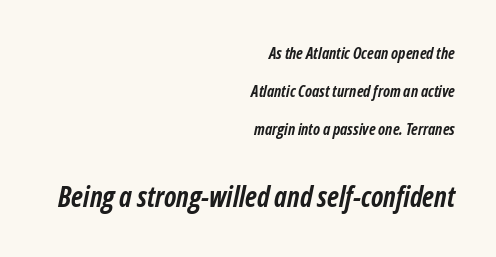
Q: Is the text bold? A: Yes.
Q: Is the text italic (slanted)? A: Yes, it leans right by about 12 degrees.
Q: Is the text underlined? A: No.
Q: How is the paragraph aligned? A: Right-aligned.
Q: Is the spacing between letters normal or unusually wide? A: Normal.
Q: Is the spacing between lines tight, normal or loose? A: Loose.
Q: Which block of text is set in a larger size, the first (top) or the second (bottom)? A: The second (bottom) one.
Q: Width (condensed, normal, or wide)? A: Condensed.
Q: Stroke contrast? A: Low.
Q: x-height? A: Medium.
Q: Monospaced? A: No.
